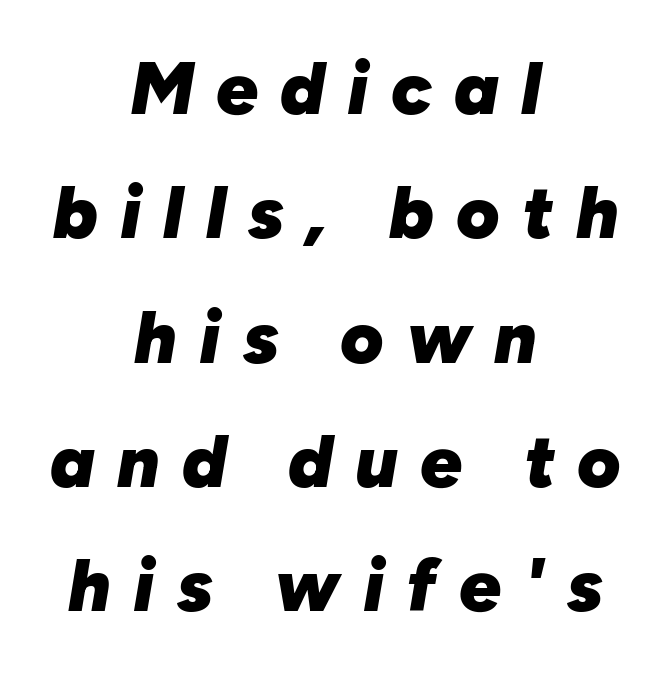
The whitespace from short lines is split evenly between both sides. When letters slant like this, we call the style italic. The passage shown is emphatically bold. Underlining? Definitely not there. Note the varied advance widths — an 'i' is clearly narrower than an 'm'.
